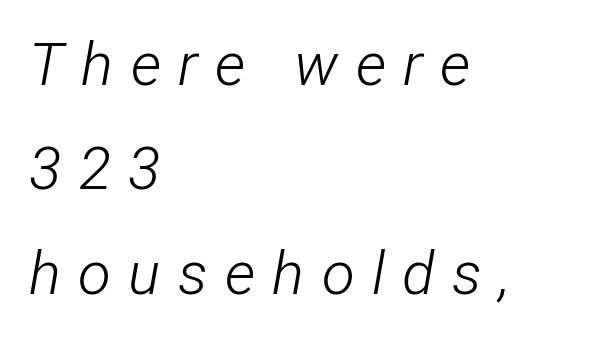
{"italic": "yes", "lean": "right", "slant_degrees": 12, "bold": "no", "weight": "light", "width": "condensed", "stroke_contrast": "low", "x_height": "medium", "monospaced": "no", "underline": "no", "align": "left", "line_spacing_ratio": 1.74, "letter_spacing": "wide", "letter_spacing_em": 0.29, "glyph_px": 60}
